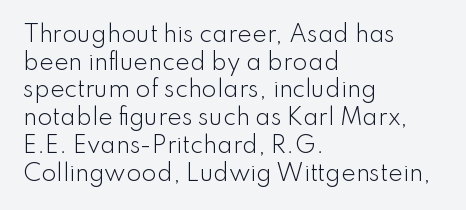
{"italic": "no", "bold": "no", "underline": "no", "align": "left", "line_spacing": "normal", "line_spacing_ratio": 1.26, "letter_spacing": "normal", "letter_spacing_em": 0.0, "glyph_px": 22}
